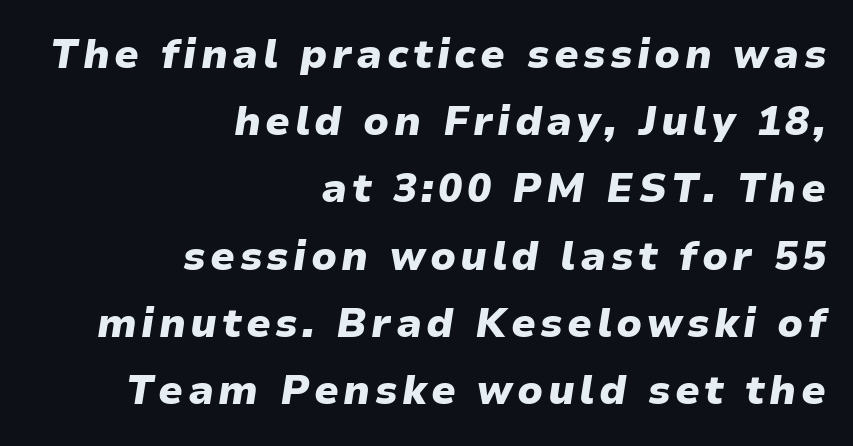
Q: Is the text bold? A: Yes.
Q: Is the text italic (slanted)? A: Yes, it leans right by about 9 degrees.
Q: Is the text underlined? A: No.
Q: How is the paragraph aligned? A: Right-aligned.
Q: Is the spacing between lines tight, normal or loose? A: Normal.
Q: Width (condensed, normal, or wide)? A: Normal.
Q: Stroke contrast? A: Low.
Q: x-height? A: Medium.
Q: Monospaced? A: No.
